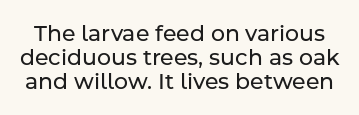
Rule under the text: the space is simply empty. Observe the ordinary spacing: letters are neighbours, not strangers. The type sits square on the baseline with zero lean. Quick note: interline space is minimal. Weight: in the light-to-regular range.
